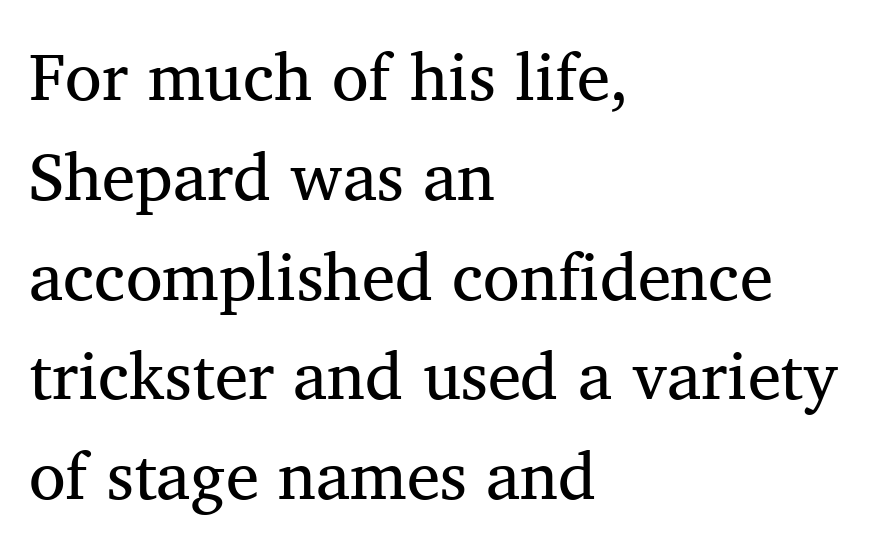
Baseline-to-baseline distance is the conventional proportion of letter height. The foot of each line stays bare and open. Typographically, this falls in the serif category. The rag falls on the right side of this text block.
